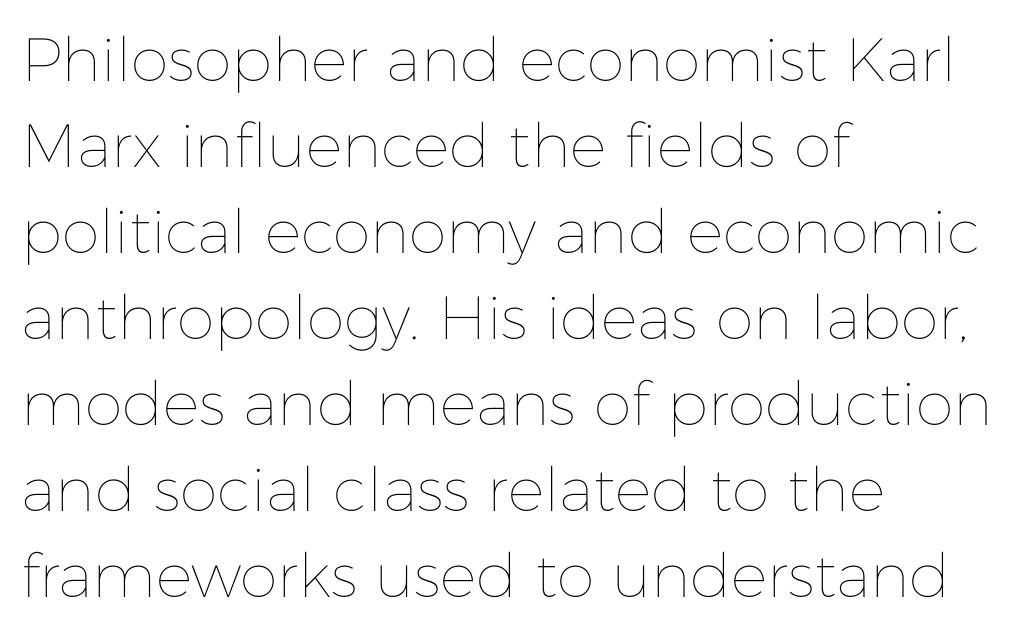
The image shows 61 px thin type, upright; set left-aligned, normal line spacing (1.41x), normal letter spacing, not underlined; low stroke contrast and a medium x-height.
